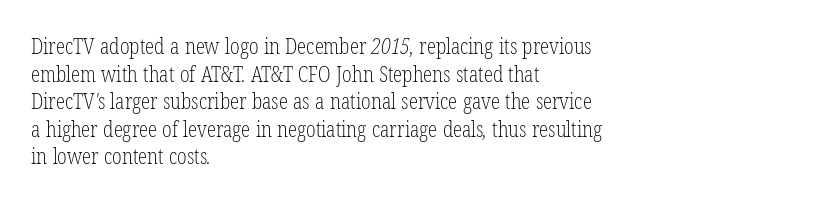
Q: Is the text bold? A: No.
Q: Is the text underlined? A: No.
Q: How is the paragraph aligned? A: Left-aligned.
Q: Is the spacing between letters normal or unusually wide? A: Normal.
Q: Is the spacing between lines tight, normal or loose? A: Normal.
